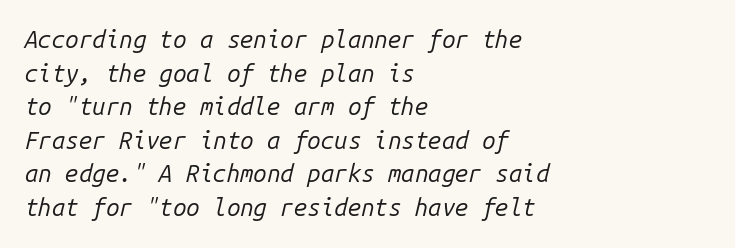
{"italic": "yes", "lean": "right", "slant_degrees": 14, "bold": "no", "underline": "no", "align": "left", "line_spacing": "normal", "line_spacing_ratio": 1.4, "letter_spacing": "normal", "letter_spacing_em": 0.0, "glyph_px": 24}
